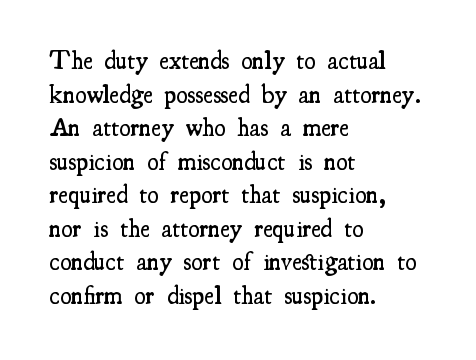
Q: Is the text bold? A: Semi-bold.
Q: Is the text italic (slanted)? A: No, it is upright.
Q: Is the text underlined? A: No.
Q: How is the paragraph aligned? A: Left-aligned.
Q: Is the spacing between letters normal or unusually wide? A: Normal.
Q: Is the spacing between lines tight, normal or loose? A: Normal.
